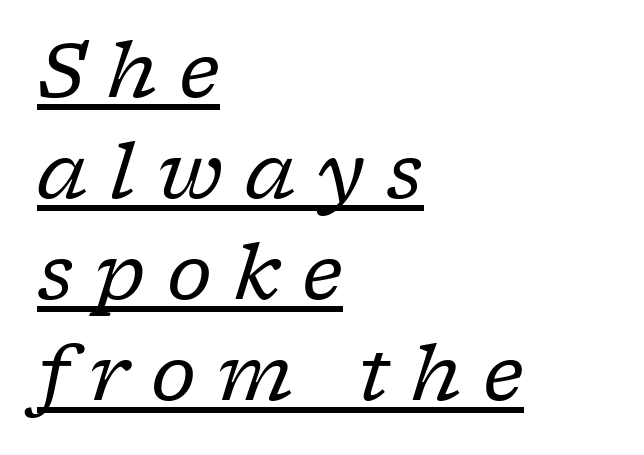
A light-to-regular cut is what we see here. The text was rendered using a seriffed face with decorative stroke endings. Looking at the ascenders, they clearly lean. The face used here appears with an underline applied.
